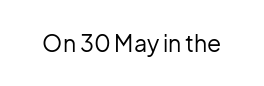
Q: Is the text bold? A: No.
Q: Is the text italic (slanted)? A: No, it is upright.
Q: Is the text underlined? A: No.
Q: Is the spacing between letters normal or unusually wide? A: Normal.
